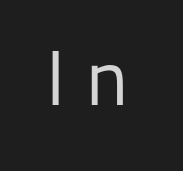
{"serif": "no", "italic": "no", "bold": "no", "weight": "regular", "width": "normal", "stroke_contrast": "low", "x_height": "medium", "monospaced": "no", "underline": "no", "letter_spacing": "wide", "letter_spacing_em": 0.25, "glyph_px": 78}
